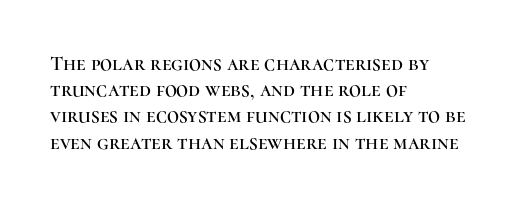
A typesetter would call this leading conventional body-copy spacing. Upright lettering throughout. This rendering uses left alignment, leaving the right contour irregular. The letterforms sit shoulder to shoulder at normal distance. Decoration check: the copy has no underline.
